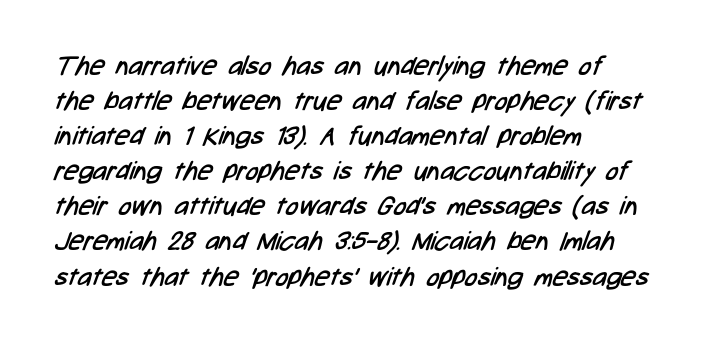
{"bold": "no", "underline": "no", "align": "left", "line_spacing": "normal", "line_spacing_ratio": 1.35, "letter_spacing": "normal", "letter_spacing_em": 0.0, "glyph_px": 26}
